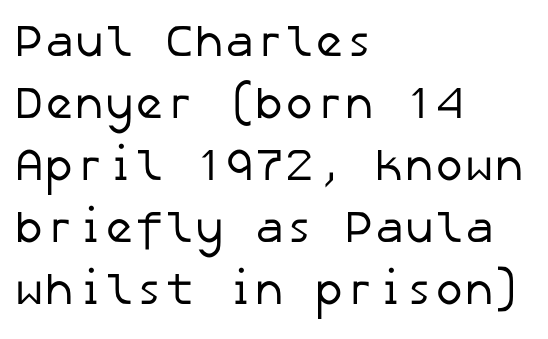
{"serif": "no", "bold": "no", "weight": "regular", "width": "normal", "stroke_contrast": "low", "x_height": "medium", "underline": "no", "align": "left", "line_spacing": "normal", "line_spacing_ratio": 1.38, "letter_spacing": "normal", "letter_spacing_em": 0.0, "glyph_px": 45}
